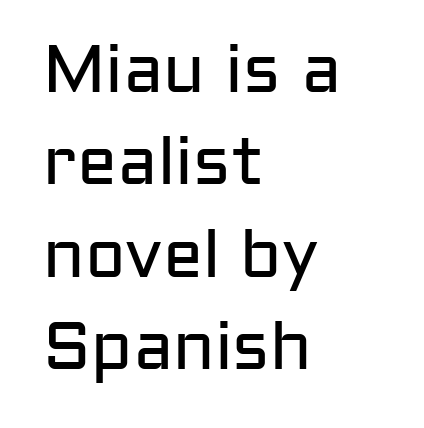
The image shows 67 px regular-weight sans-serif type, upright; set left-aligned, normal line spacing (1.38x), normal letter spacing, not underlined; low stroke contrast and a medium x-height.
